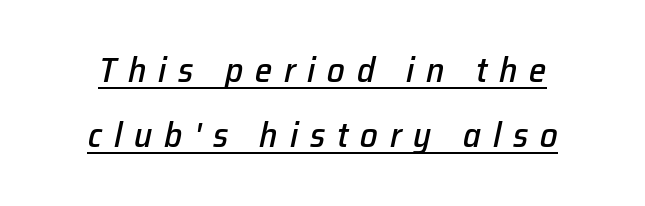
Q: Is the text italic (slanted)? A: Yes, it leans right by about 12 degrees.
Q: Is the text underlined? A: Yes.
Q: How is the paragraph aligned? A: Centered.
Q: Is the spacing between letters normal or unusually wide? A: Unusually wide.
Q: Width (condensed, normal, or wide)? A: Normal.
Q: Stroke contrast? A: Low.
Q: x-height? A: Medium.
Q: Monospaced? A: No.
